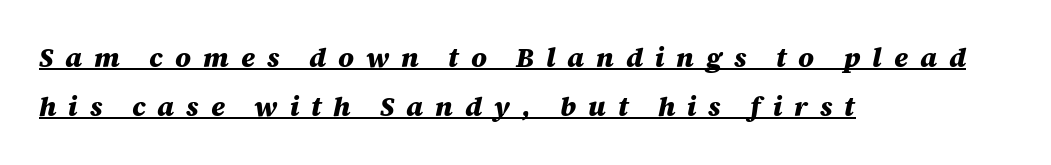
Emphasis is given by a line drawn under the lettering. Weight: bold. There is plenty of visible air inserted between adjacent glyphs. Italic: yes, the glyphs are oblique. One-word summary of the alignment: left.
